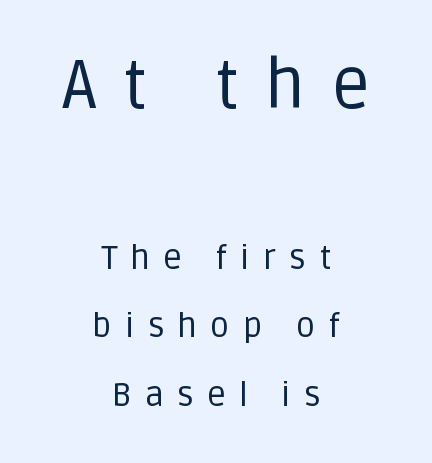
The image shows 68 px regular-weight sans-serif type, upright; set centered, loose line spacing (2.02x), unusually wide letter spacing (+0.38 em), not underlined; the first (top) block is 2.0x larger; low stroke contrast and a large x-height.
